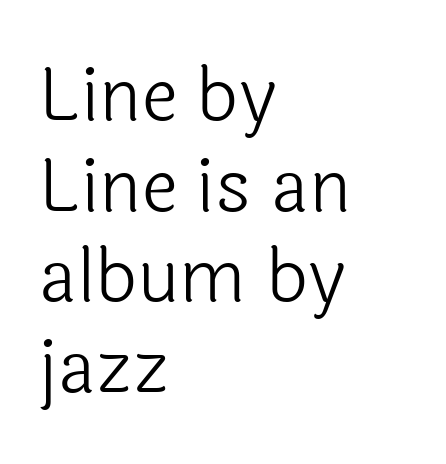
{"serif": "no", "italic": "no", "bold": "no", "weight": "light", "width": "normal", "x_height": "medium", "monospaced": "no", "underline": "no", "align": "left", "line_spacing_ratio": 1.24, "letter_spacing": "normal", "letter_spacing_em": 0.0, "glyph_px": 73}
